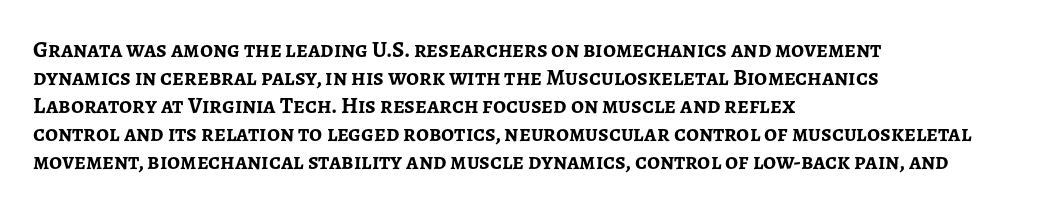
{"italic": "no", "bold": "yes", "underline": "no", "align": "left", "line_spacing_ratio": 1.22, "letter_spacing": "normal", "letter_spacing_em": 0.0, "glyph_px": 23}
